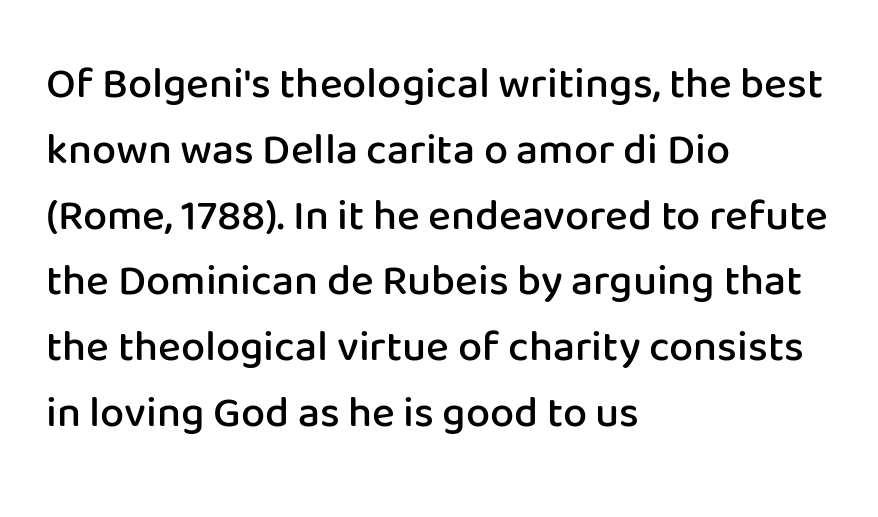
To sum up the face: it is a sans, with no serifs. A somewhat darkened texture: the type is semibold rather than bold. Teacher's note: observe the even left margin — that is flush-left alignment. This block has exactly the height ordinary leading produces.
